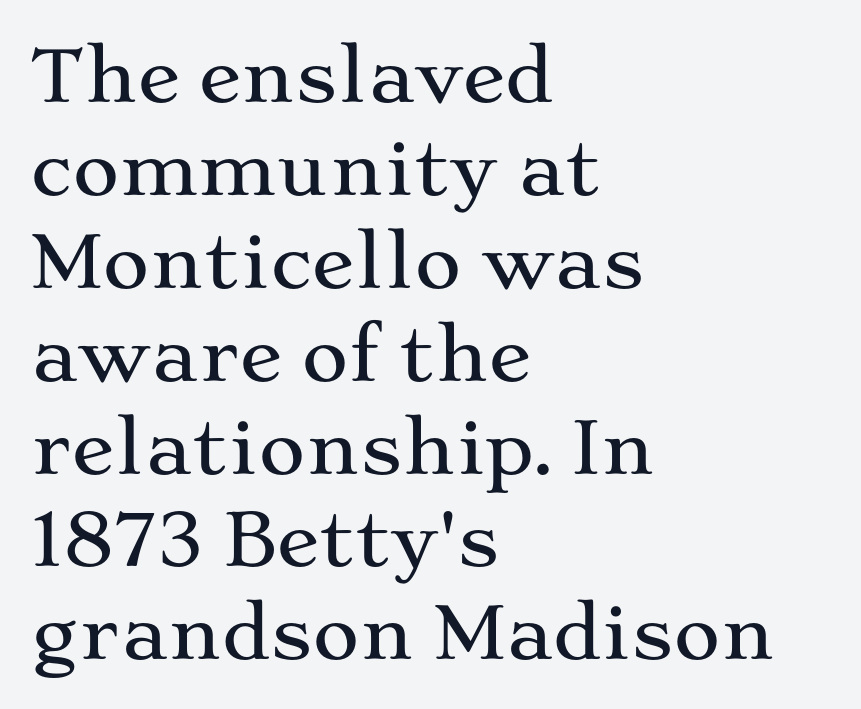
The image shows 72 px wide serif type, upright; set left-aligned, normal line spacing (1.29x), normal letter spacing, not underlined; medium stroke contrast and a medium x-height.
